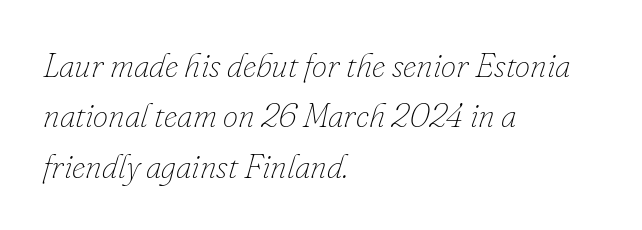
Descenders are the only things crossing below the line. You can tell it's italic because the verticals aren't actually vertical. These lines are rendered in a variable-pitch font. Is there much room between lines? A standard amount, neither cramped nor airy. The gaps between neighbouring characters are ordinary and unremarkable. A quiet, ordinary-to-light weight characterises the typeface.
